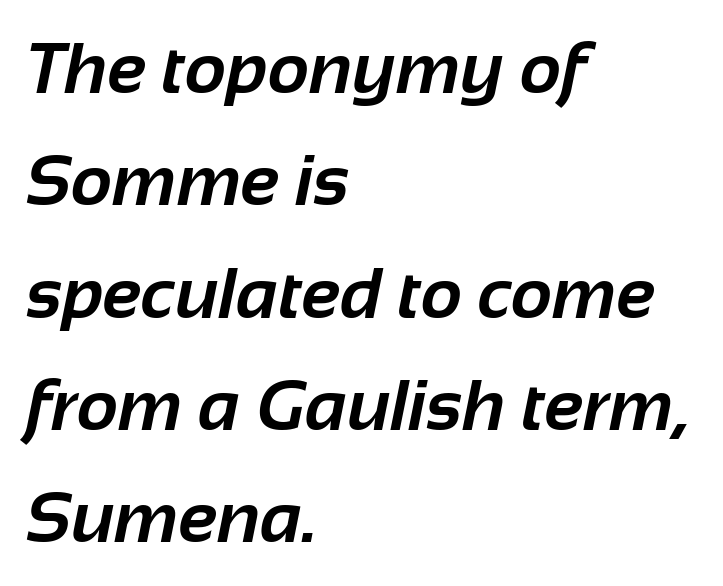
The letters sit at their default tracking, neither squeezed nor spread. Varying glyph widths throughout — classic text-font behaviour. This sample uses a sans-serif face. Clear beneath every line of the passage. In terms of weight, the rendering is a true, heavy bold. Regular leading.
